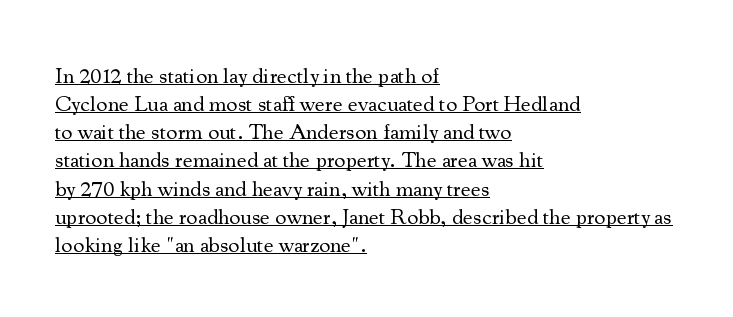
{"italic": "no", "bold": "no", "underline": "yes", "align": "left", "line_spacing": "normal", "line_spacing_ratio": 1.28, "letter_spacing": "normal", "letter_spacing_em": 0.0, "glyph_px": 22}
